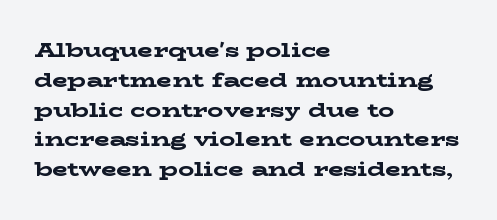
Summary of weight: heavy, a full bold. This sample is left-justified, so line endings fall wherever the words run out. The type sits square on the baseline with zero lean. The lines sit at an ordinary, default distance from one another. A bare baseline throughout the passage. This sample uses plain, unmodified letter spacing.
